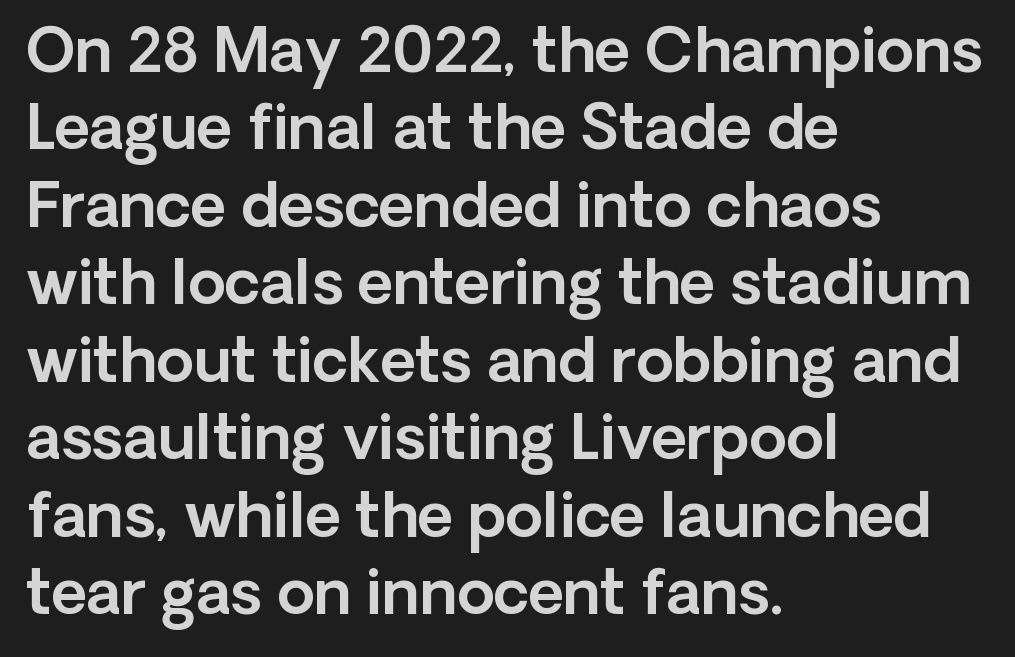
{"serif": "no", "italic": "no", "width": "normal", "x_height": "medium", "monospaced": "no", "underline": "no", "align": "left", "line_spacing": "normal", "line_spacing_ratio": 1.27, "letter_spacing": "normal", "letter_spacing_em": 0.0, "glyph_px": 61}
